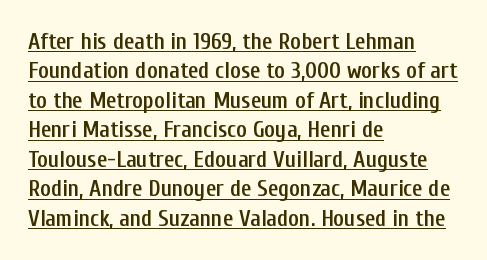
The ragged edge is on the right, which tells us the setting is flush left. The sample's only ornament is a line tracing under the words. Stems and bowls a touch heavier than normal — semibold. Look at the tracking — it's just the regular setting, nothing added. If you drew a line through each stem, it would be perfectly vertical.
